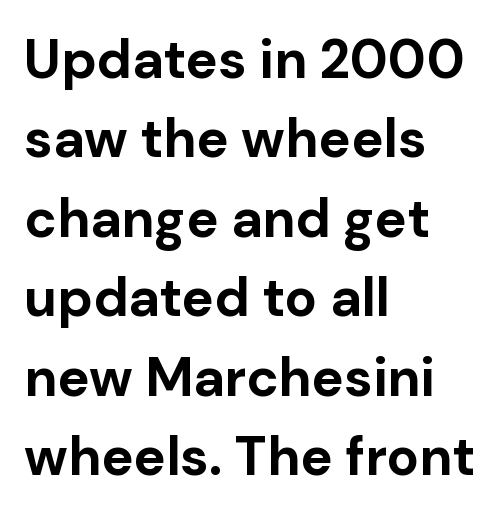
Q: Is the text bold? A: Yes.
Q: Is the text italic (slanted)? A: No, it is upright.
Q: Is the typeface a serif or a sans-serif typeface? A: Sans-serif.
Q: Is the text underlined? A: No.
Q: How is the paragraph aligned? A: Left-aligned.
Q: Is the spacing between letters normal or unusually wide? A: Normal.
Q: Is the spacing between lines tight, normal or loose? A: Normal.
Q: Width (condensed, normal, or wide)? A: Normal.
Q: Stroke contrast? A: Low.
Q: x-height? A: Medium.
Q: Monospaced? A: No.
